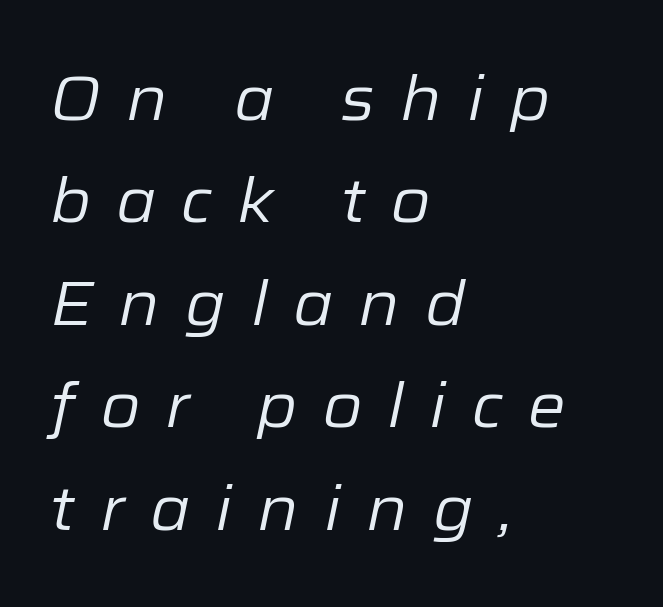
The image shows 61 px regular-weight type, italic (leaning right); set left-aligned, normal line spacing (1.68x), unusually wide letter spacing (+0.41 em), not underlined; low stroke contrast and a medium x-height.
